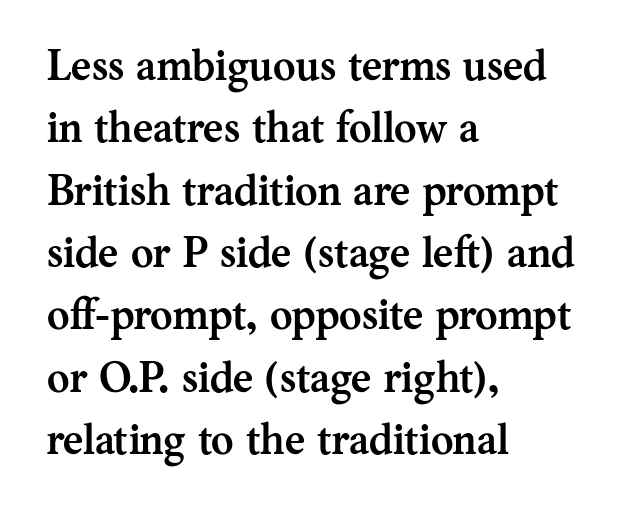
The image shows 43 px semibold serif type, upright; set left-aligned, normal line spacing (1.45x), normal letter spacing, not underlined; medium stroke contrast and a medium x-height.
